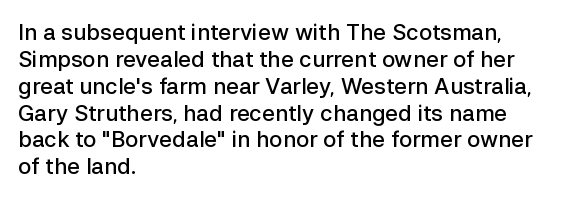
Q: Is the text bold? A: Semi-bold.
Q: Is the text italic (slanted)? A: No, it is upright.
Q: Is the text underlined? A: No.
Q: How is the paragraph aligned? A: Left-aligned.
Q: Is the spacing between letters normal or unusually wide? A: Normal.
